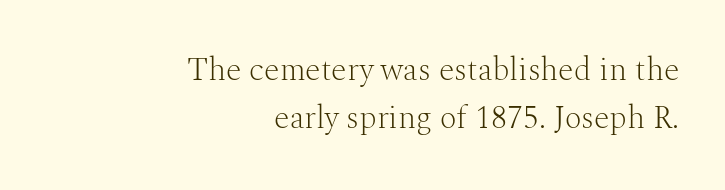
Q: Is the text bold? A: No.
Q: Is the text italic (slanted)? A: No, it is upright.
Q: Is the typeface a serif or a sans-serif typeface? A: Serif.
Q: Is the text underlined? A: No.
Q: How is the paragraph aligned? A: Right-aligned.
Q: Is the spacing between letters normal or unusually wide? A: Normal.
Q: Is the spacing between lines tight, normal or loose? A: Normal.
Q: Width (condensed, normal, or wide)? A: Normal.
Q: Stroke contrast? A: Medium.
Q: x-height? A: Medium.
Q: Monospaced? A: No.
